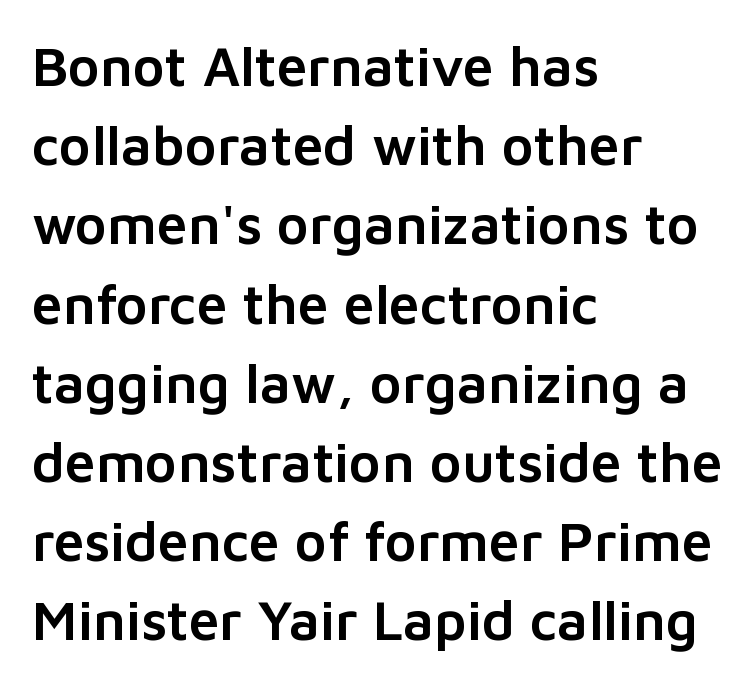
The image shows 55 px sans-serif type, upright; set left-aligned, normal line spacing (1.44x), normal letter spacing, not underlined; low stroke contrast and a medium x-height.
